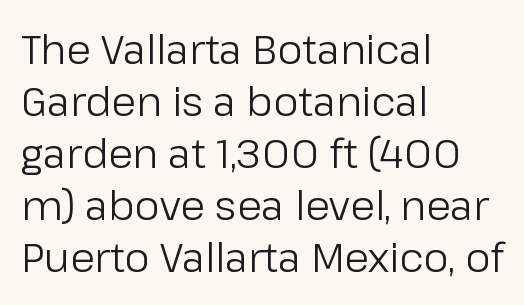
The image shows 40 px regular-weight sans-serif type, upright; set left-aligned, normal line spacing (1.3x), normal letter spacing, not underlined; low stroke contrast and a medium x-height.
